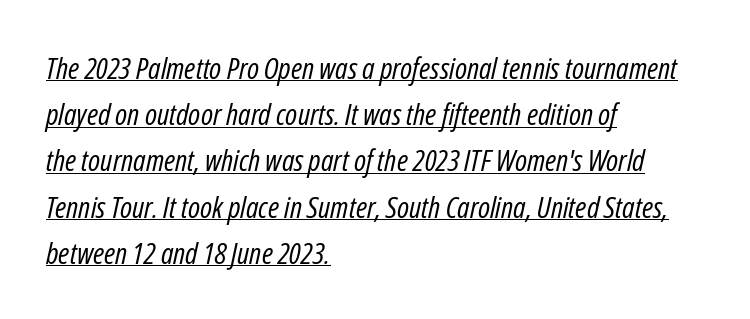
{"italic": "yes", "lean": "right", "slant_degrees": 12, "bold": "no", "weight": "regular", "width": "condensed", "stroke_contrast": "low", "x_height": "medium", "monospaced": "no", "underline": "yes", "align": "left", "line_spacing": "normal", "line_spacing_ratio": 1.54, "letter_spacing": "normal", "letter_spacing_em": 0.0, "glyph_px": 30}
